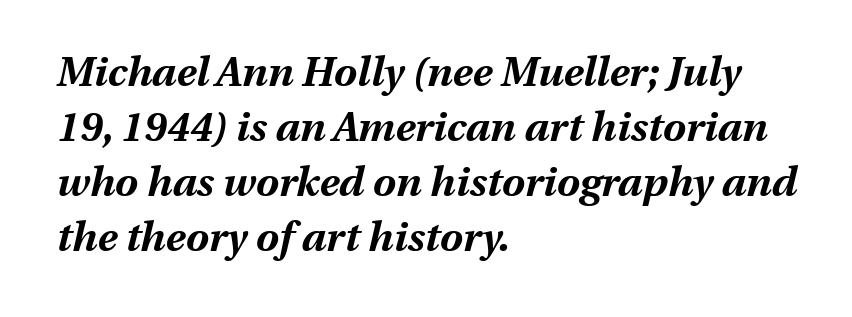
Q: Is the text bold? A: Yes.
Q: Is the text italic (slanted)? A: Yes, it leans right by about 13 degrees.
Q: Is the text underlined? A: No.
Q: How is the paragraph aligned? A: Left-aligned.
Q: Is the spacing between letters normal or unusually wide? A: Normal.
Q: Is the spacing between lines tight, normal or loose? A: Normal.
Q: Width (condensed, normal, or wide)? A: Normal.
Q: Stroke contrast? A: Medium.
Q: x-height? A: Medium.
Q: Monospaced? A: No.
